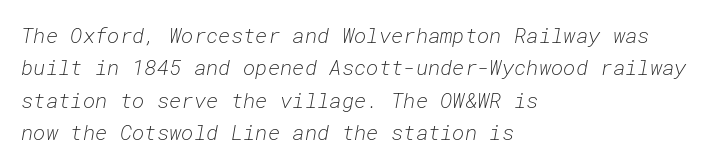
Posture: slanted. The cut favours lightness, reaching ordinary text weight at its darkest. Each word holds together tightly as a unit, with standard inter-letter gaps. The passage shown is not underscored anywhere. Line starts are locked; line ends wander.
